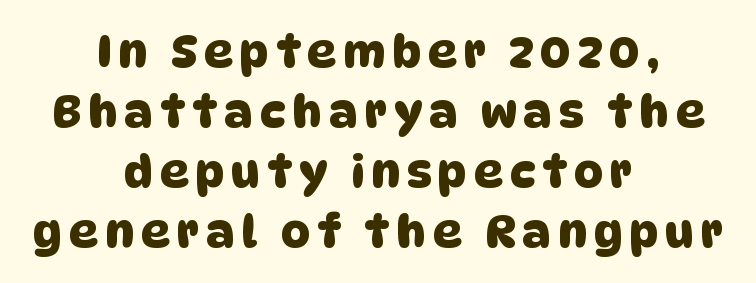
The image shows 45 px sans-serif type; set centered, normal line spacing (1.33x), not underlined; low stroke contrast and a large x-height.
